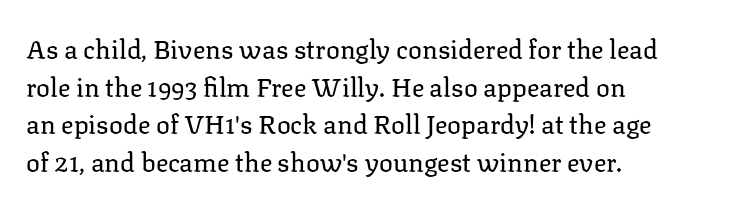
{"italic": "no", "bold": "no", "underline": "no", "align": "left", "line_spacing": "normal", "line_spacing_ratio": 1.45, "letter_spacing": "normal", "letter_spacing_em": 0.0, "glyph_px": 26}
